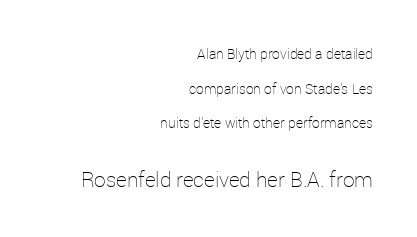
Compared with typical paragraphs, the rows here are farther apart. Check under the words: just untouched page. Observe the ordinary spacing: letters are neighbours, not strangers. Caption: upper text group reduced, lower text group enlarged. The compositor pushed each line to the right boundary. The letters stand straight up with perfectly vertical stems.
